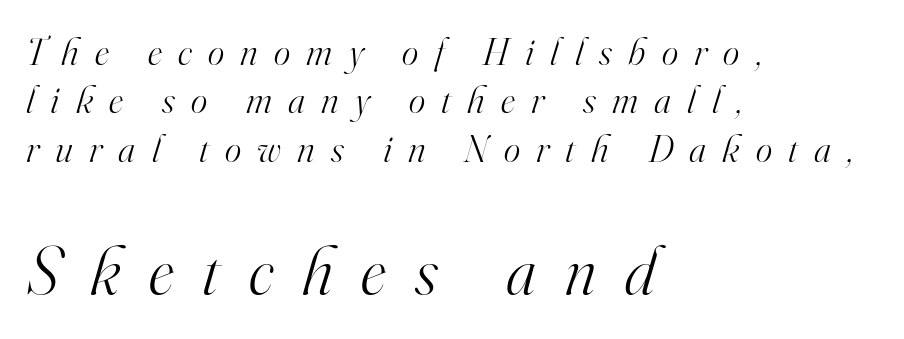
Anything drawn beneath the words? Only blank space. Note the varied advance widths — an 'i' is clearly narrower than an 'm'. Heft: none added — not bold. The face used here is seriffed, in the tradition of book romans. Character size in the trailing block exceeds that of the leading block. The glyphs look as if they've been sheared to an angle.
